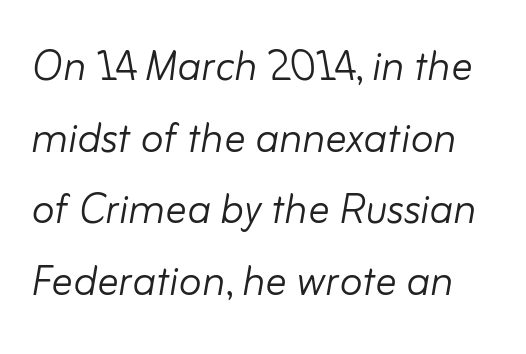
{"italic": "yes", "lean": "right", "slant_degrees": 10, "bold": "no", "weight": "light", "width": "normal", "stroke_contrast": "low", "x_height": "small", "monospaced": "no", "underline": "no", "line_spacing": "normal", "line_spacing_ratio": 1.35, "letter_spacing": "normal", "letter_spacing_em": 0.0, "glyph_px": 53}
